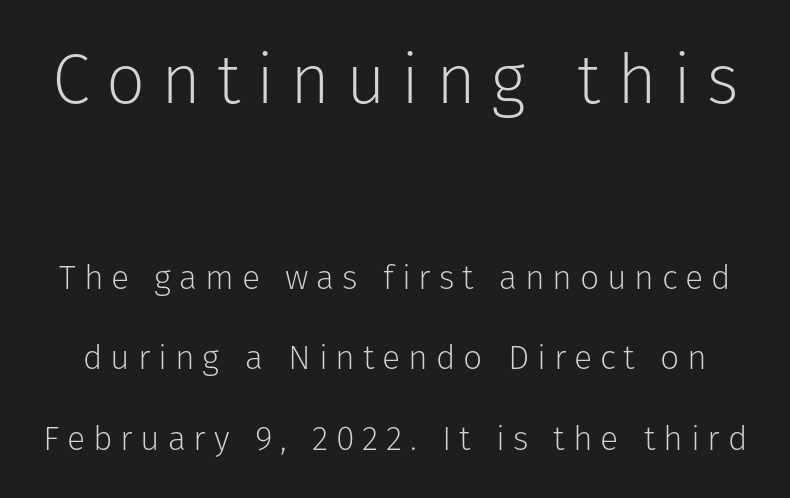
{"serif": "no", "italic": "no", "bold": "no", "weight": "light", "width": "normal", "stroke_contrast": "low", "x_height": "medium", "monospaced": "no", "underline": "no", "line_spacing": "loose", "line_spacing_ratio": 2.37, "letter_spacing": "wide", "letter_spacing_em": 0.23, "larger_block": "first", "size_ratio": 2.03, "glyph_px": 69}
